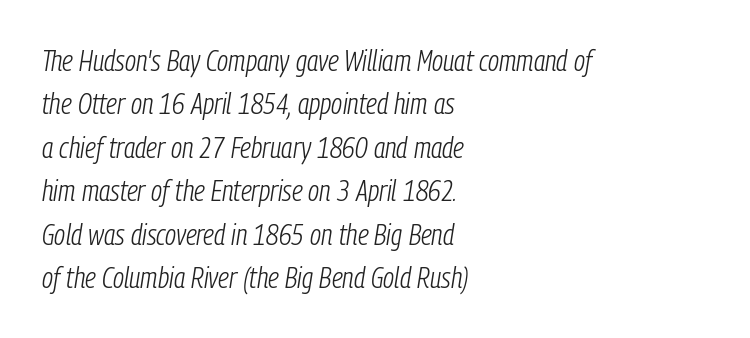
{"italic": "yes", "lean": "right", "slant_degrees": 9, "bold": "no", "weight": "light", "width": "condensed", "stroke_contrast": "low", "x_height": "medium", "monospaced": "no", "underline": "no", "align": "left", "line_spacing": "normal", "line_spacing_ratio": 1.5, "letter_spacing": "normal", "letter_spacing_em": 0.0, "glyph_px": 29}
